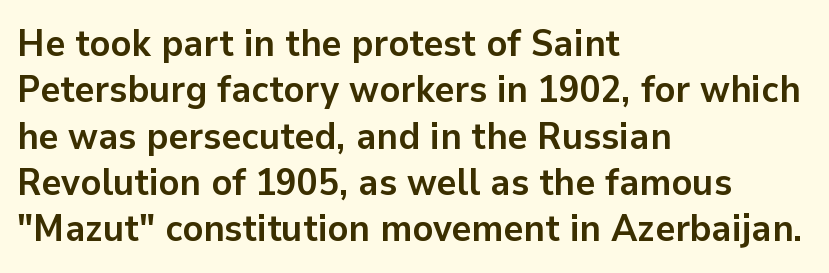
{"serif": "no", "italic": "no", "bold": "yes", "weight": "semibold", "width": "normal", "stroke_contrast": "low", "x_height": "medium", "monospaced": "no", "underline": "no", "align": "left", "line_spacing_ratio": 1.22, "letter_spacing": "normal", "letter_spacing_em": 0.0, "glyph_px": 38}
